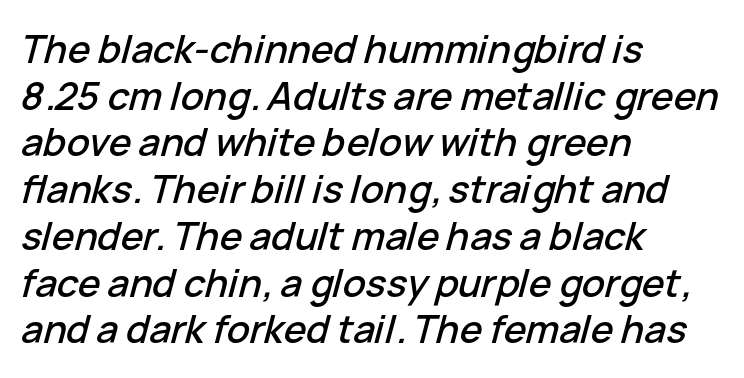
The image shows 38 px text type, italic (leaning right); set left-aligned, line spacing 1.23x, normal letter spacing, not underlined; low stroke contrast and a medium x-height.
